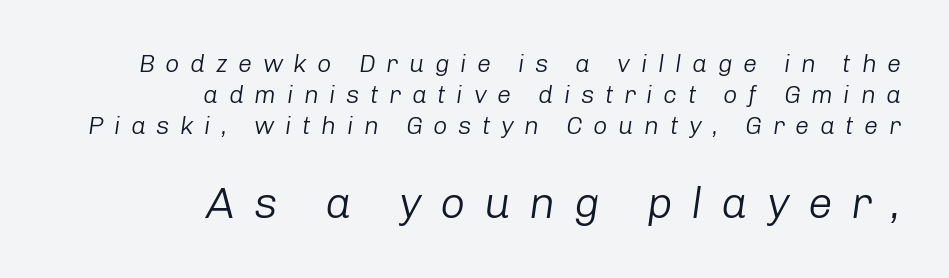
Q: Is the text bold? A: No.
Q: Is the text italic (slanted)? A: Yes, it leans right by about 8 degrees.
Q: Is the text underlined? A: No.
Q: How is the paragraph aligned? A: Right-aligned.
Q: Is the spacing between letters normal or unusually wide? A: Unusually wide.
Q: Which block of text is set in a larger size, the first (top) or the second (bottom)? A: The second (bottom) one.
Q: Width (condensed, normal, or wide)? A: Normal.
Q: Stroke contrast? A: Low.
Q: x-height? A: Medium.
Q: Monospaced? A: No.
